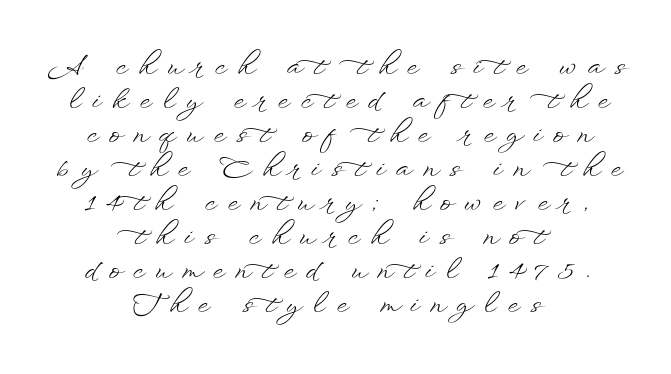
Weight: not bold — regular or lighter. The paragraph shown floats in the horizontal middle. The face used here is rendered with a markedly widened letterfit. Whoever set this chose a conventional vertical rhythm.
